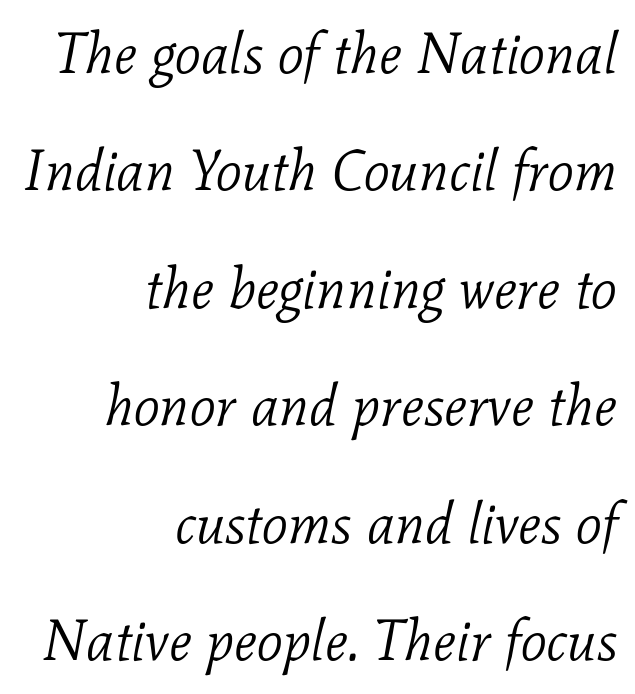
{"serif": "yes", "italic": "yes", "lean": "right", "slant_degrees": 11, "bold": "no", "weight": "light", "width": "normal", "stroke_contrast": "low", "x_height": "medium", "monospaced": "no", "underline": "no", "align": "right", "line_spacing": "loose", "line_spacing_ratio": 2.06, "letter_spacing": "normal", "letter_spacing_em": 0.0, "glyph_px": 57}
